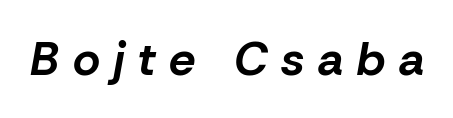
Q: Is the text bold? A: Yes.
Q: Is the text italic (slanted)? A: Yes, it leans right by about 10 degrees.
Q: Is the text underlined? A: No.
Q: Is the spacing between letters normal or unusually wide? A: Unusually wide.
Q: Width (condensed, normal, or wide)? A: Normal.
Q: Stroke contrast? A: Low.
Q: x-height? A: Medium.
Q: Monospaced? A: No.
